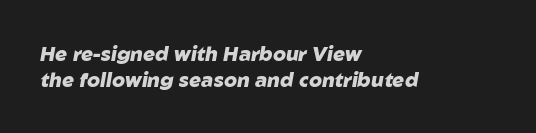
These lines carry a lot of weight — the face is fully bold. Designer's note — italics engaged. Normally led — the rows are evenly, conventionally spaced. Unmarked baselines from the first word to the last. The paragraph has a hard left edge and a soft right edge. The rendering keeps characters at their native spacing.
